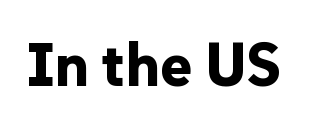
This sample uses plain, unmodified letter spacing. Bold? Absolutely — the strokes are thick and heavy. Note: no serifs on the glyphs. The type sits square on the baseline with zero lean. Plain, unruled lines of type.
